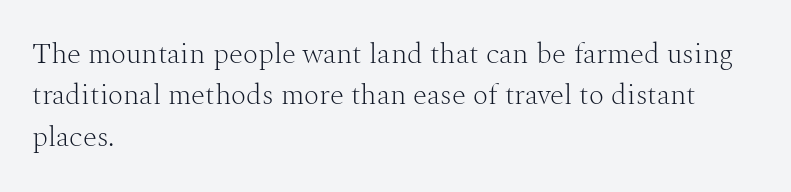
Q: Is the text bold? A: No.
Q: Is the text italic (slanted)? A: No, it is upright.
Q: Is the typeface a serif or a sans-serif typeface? A: Serif.
Q: Is the text underlined? A: No.
Q: How is the paragraph aligned? A: Left-aligned.
Q: Is the spacing between letters normal or unusually wide? A: Normal.
Q: Is the spacing between lines tight, normal or loose? A: Normal.
Q: Width (condensed, normal, or wide)? A: Normal.
Q: Stroke contrast? A: Medium.
Q: x-height? A: Medium.
Q: Monospaced? A: No.
